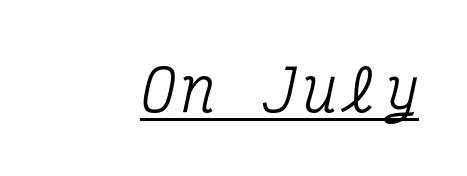
The image shows 57 px condensed serif type, italic (leaning right), monospaced; set underlined; medium stroke contrast and a medium x-height.
